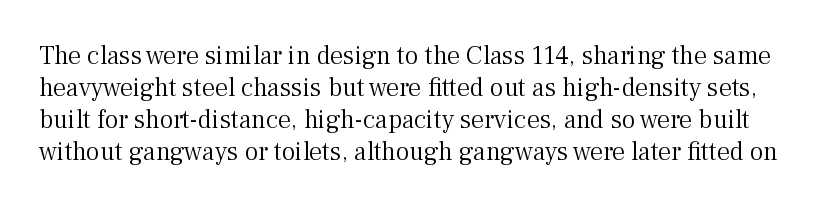
Q: Is the text bold? A: No.
Q: Is the text italic (slanted)? A: No, it is upright.
Q: Is the text underlined? A: No.
Q: Is the spacing between letters normal or unusually wide? A: Normal.
